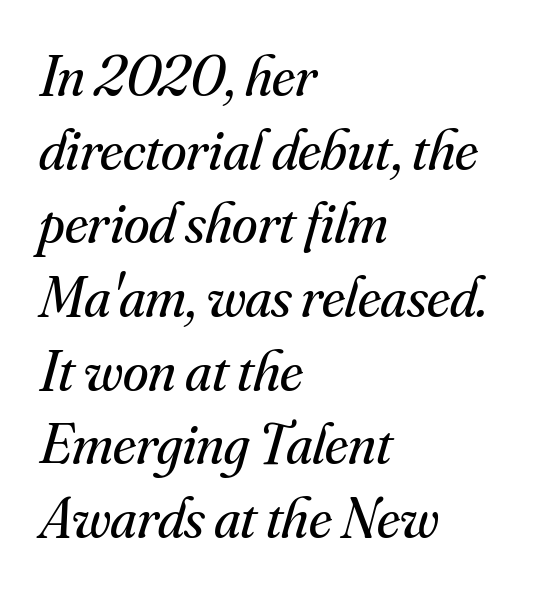
The image shows 58 px regular-weight serif type, italic (leaning right); set left-aligned, normal line spacing (1.27x), normal letter spacing, not underlined; medium stroke contrast and a small x-height.
